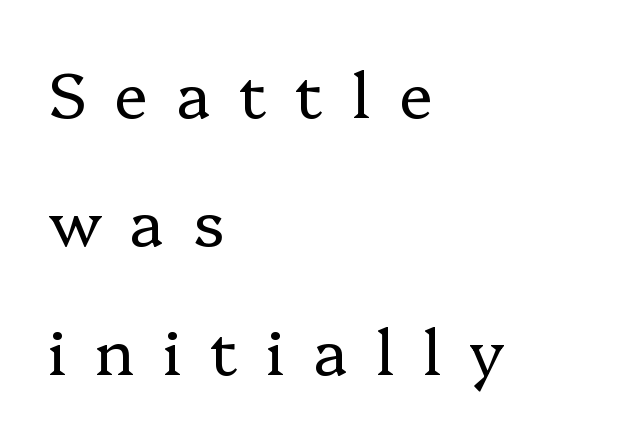
The image shows 62 px regular-weight serif type, upright; set left-aligned, loose line spacing (2.07x), unusually wide letter spacing (+0.46 em), not underlined; low stroke contrast and a medium x-height.
